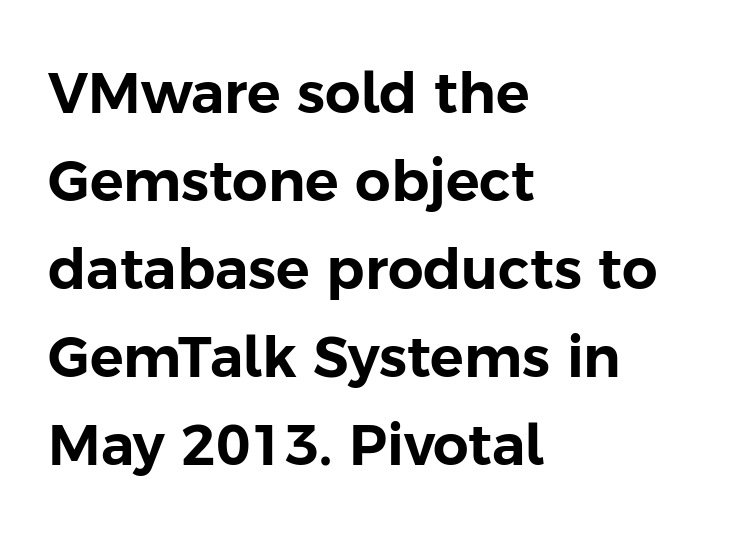
A typesetter would call this proportional, since set widths differ per character. All the whitespace from short lines collects on the right. In terms of leading, this rendering sits right in the middle. Serif or sans? Sans — the stroke terminals are bare. Here the glyphs are tracked normally, forming tight word shapes. Nobody drew a line under any word here.
